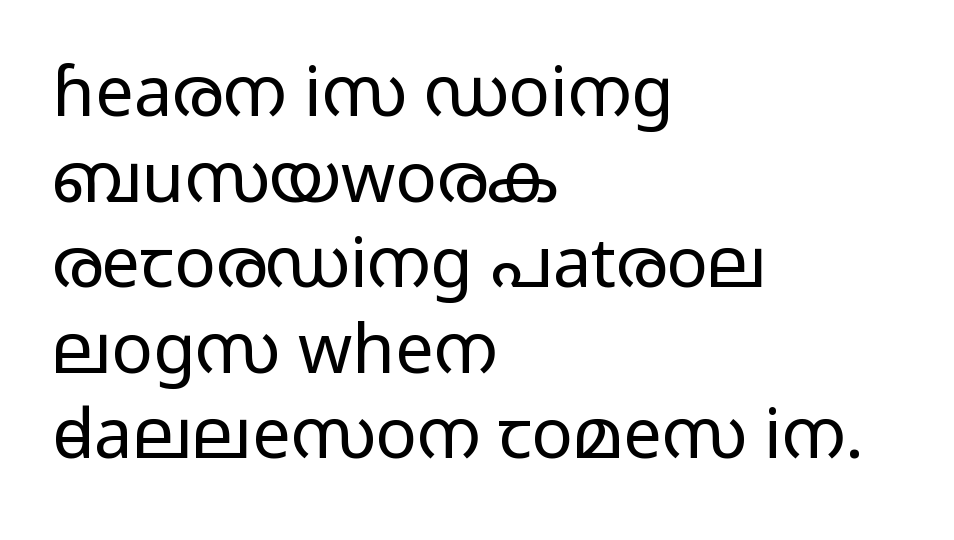
{"serif": "no", "italic": "no", "bold": "no", "weight": "light", "width": "wide", "stroke_contrast": "low", "x_height": "medium", "monospaced": "no", "underline": "no", "align": "left", "line_spacing_ratio": 1.24, "letter_spacing": "normal", "letter_spacing_em": 0.0, "glyph_px": 69}
